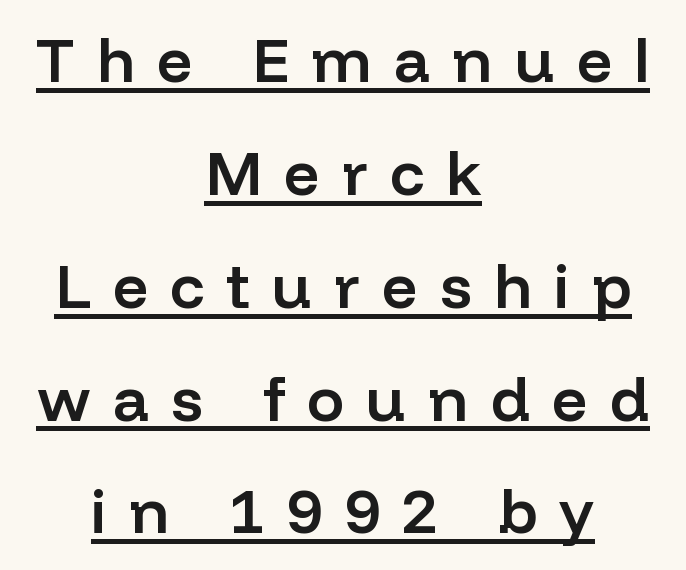
The passage shown is underscored from start to finish. Here the designer chose a conventional face with non-uniform glyph widths. A student would call this center alignment; a typographer would say set centered. When letters stand straight like this, we call the style roman or upright. Does the weight exceed regular? Yes, but only to semibold.
